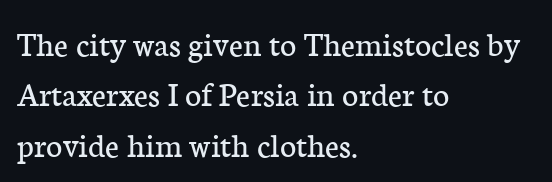
Q: Is the text bold? A: No.
Q: Is the text italic (slanted)? A: No, it is upright.
Q: Is the typeface a serif or a sans-serif typeface? A: Serif.
Q: Is the text underlined? A: No.
Q: How is the paragraph aligned? A: Left-aligned.
Q: Is the spacing between letters normal or unusually wide? A: Normal.
Q: Is the spacing between lines tight, normal or loose? A: Normal.
Q: Width (condensed, normal, or wide)? A: Normal.
Q: Stroke contrast? A: Low.
Q: x-height? A: Medium.
Q: Monospaced? A: No.
